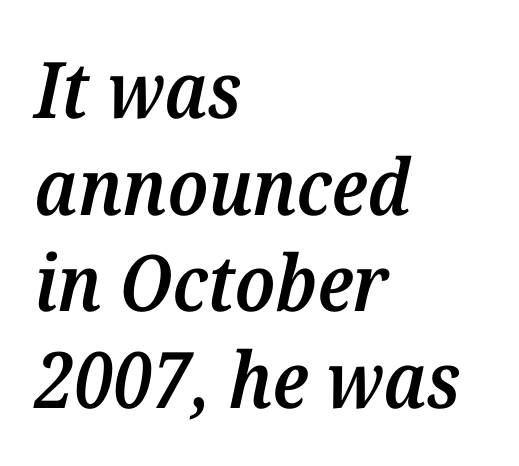
The image shows 78 px semibold serif type, italic (leaning right); set left-aligned, line spacing 1.24x, normal letter spacing, not underlined; medium stroke contrast and a medium x-height.
